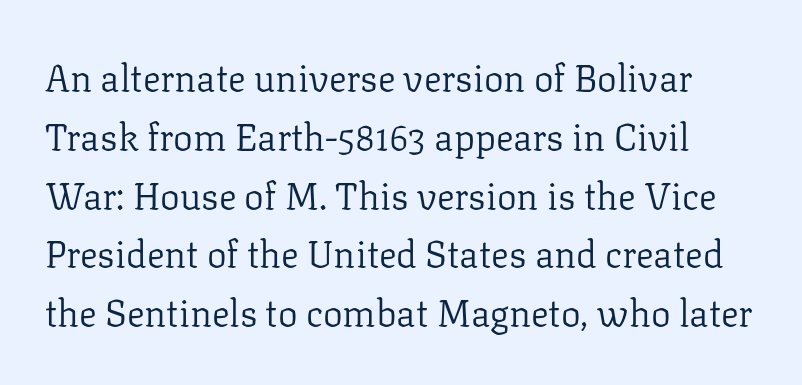
{"serif": "yes", "italic": "no", "bold": "no", "weight": "regular", "width": "normal", "stroke_contrast": "low", "x_height": "medium", "monospaced": "no", "underline": "no", "line_spacing": "normal", "line_spacing_ratio": 1.59, "letter_spacing": "normal", "letter_spacing_em": 0.0, "glyph_px": 37}
